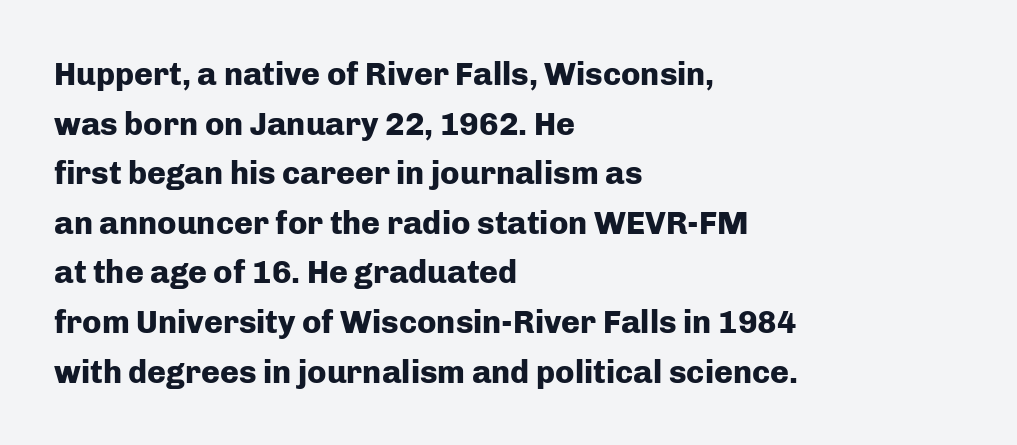
The image shows 32 px heavy sans-serif type, upright; set left-aligned, normal line spacing (1.55x), normal letter spacing, not underlined; low stroke contrast and a medium x-height.
